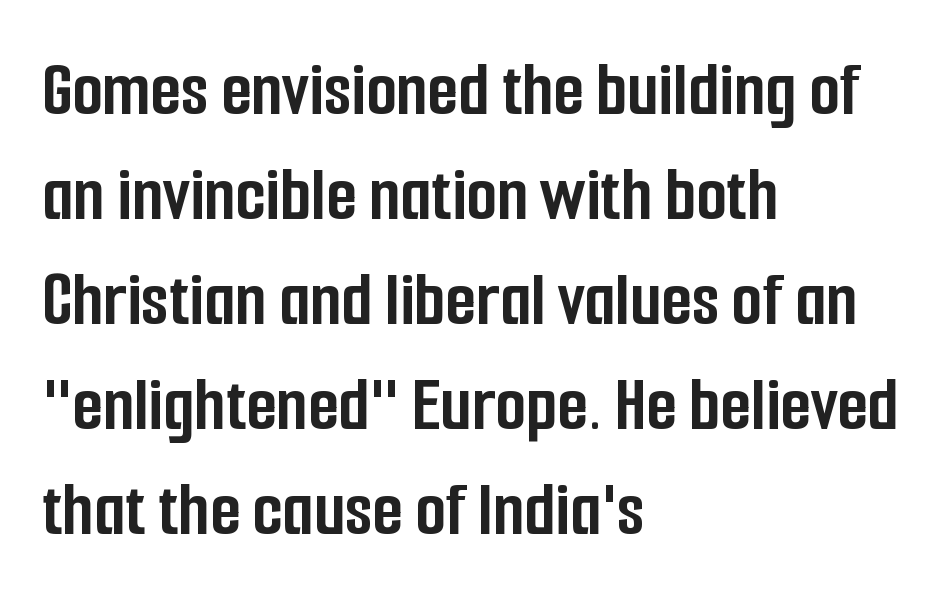
{"serif": "no", "italic": "no", "bold": "yes", "weight": "semibold", "width": "condensed", "stroke_contrast": "low", "x_height": "medium", "monospaced": "no", "underline": "no", "align": "left", "line_spacing": "normal", "line_spacing_ratio": 1.33, "letter_spacing": "normal", "letter_spacing_em": 0.0, "glyph_px": 79}
